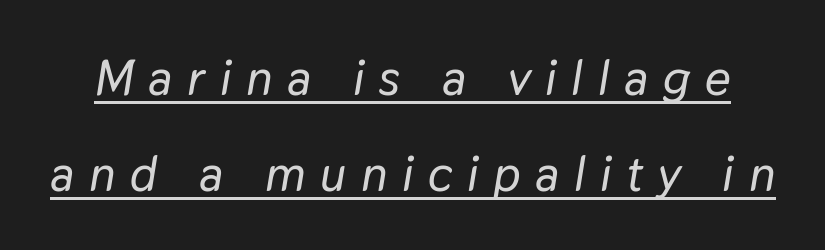
Line spacing here is loose. The lettering tilts uniformly, giving the passage an italic look. Between one letter and the next there's a generous, obvious gap. These characters rest on top of a visible drawn line.
